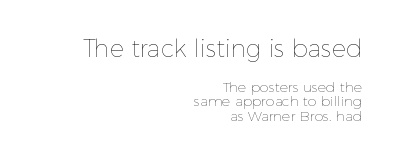
Posture: straight, roman, zero tilt. Horizontal bands of white between lines are thin slivers. Reading down the block, your eye finds every line finishing at a fixed right position. Letters have the restrained weight of plain body copy at most. A clean baseline with only descenders dipping below it.
